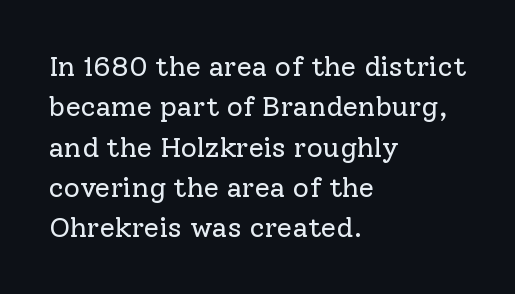
The lines in this sample share a left origin and differ only in where they stop. Regular leading. Note the varied advance widths — an 'i' is clearly narrower than an 'm'. Default kerning and tracking; the words read as compact shapes. Italic? Not at all — the glyphs are vertical. Heaviness? Minimal to ordinary, like unemphasized prose.
